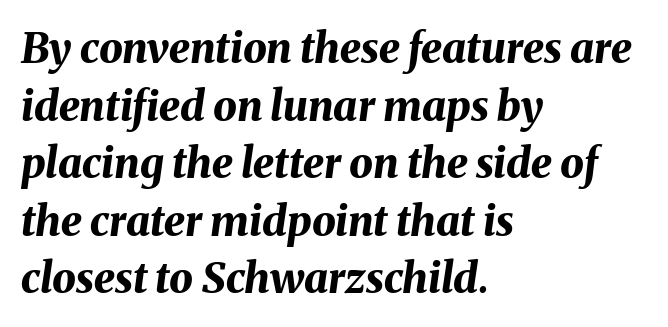
{"italic": "yes", "lean": "right", "slant_degrees": 8, "bold": "yes", "weight": "bold", "width": "normal", "stroke_contrast": "medium", "x_height": "medium", "monospaced": "no", "underline": "no", "align": "left", "line_spacing": "normal", "line_spacing_ratio": 1.37, "letter_spacing": "normal", "letter_spacing_em": 0.0, "glyph_px": 42}
